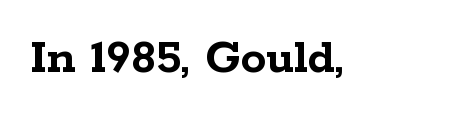
Q: Is the text bold? A: Yes.
Q: Is the text italic (slanted)? A: No, it is upright.
Q: Is the typeface a serif or a sans-serif typeface? A: Serif.
Q: Is the text underlined? A: No.
Q: Is the spacing between letters normal or unusually wide? A: Normal.
Q: Width (condensed, normal, or wide)? A: Wide.
Q: Stroke contrast? A: Low.
Q: x-height? A: Medium.
Q: Monospaced? A: No.
